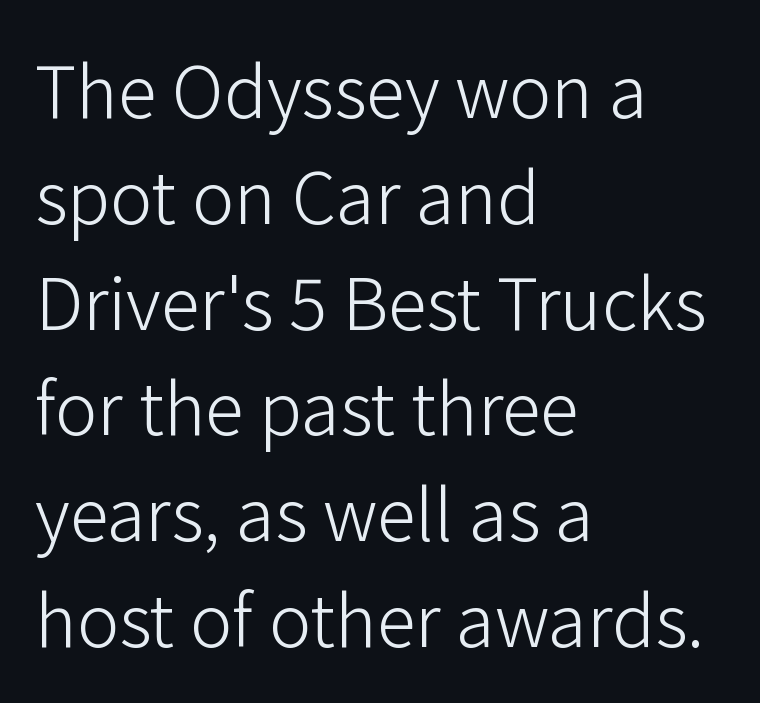
The image shows 71 px light sans-serif type, upright; set left-aligned, normal line spacing (1.49x), normal letter spacing, not underlined; low stroke contrast and a medium x-height.
